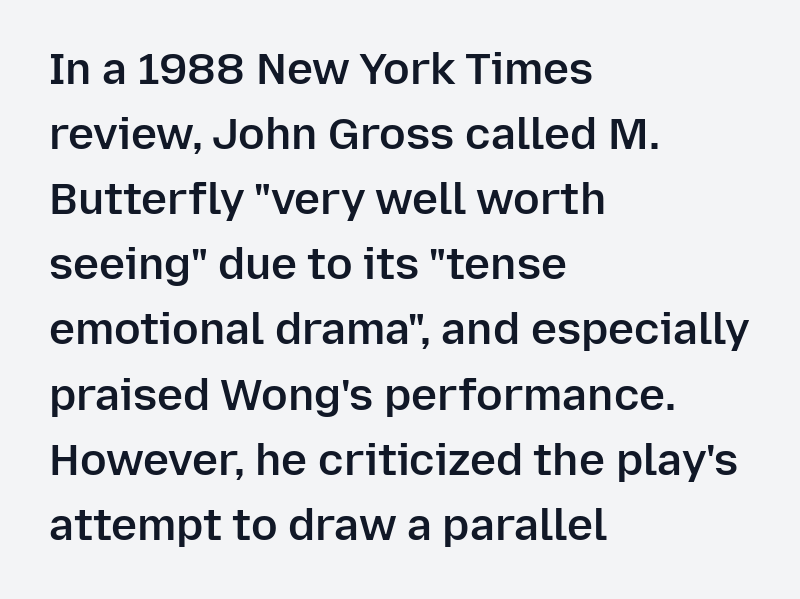
The image shows 44 px semibold sans-serif type, upright; set left-aligned, normal line spacing (1.48x), normal letter spacing, not underlined; low stroke contrast and a medium x-height.
